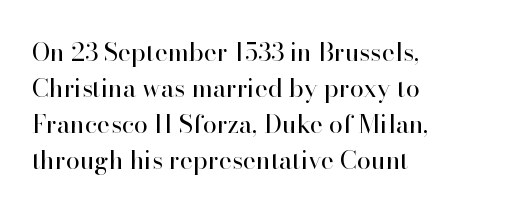
The rendering anchors every line to the left-hand side. Words appear dense and cohesive because spacing is normal. Does the leading feel generous? No, just average. A quiet, ordinary-to-light weight characterises the typeface.
